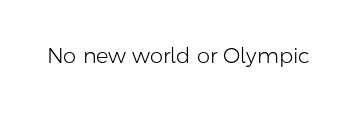
The image shows 21 px text type, upright; set normal letter spacing, not underlined.
